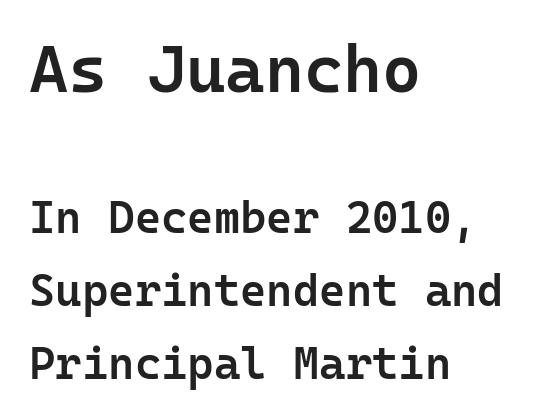
Q: Is the text bold? A: Semi-bold.
Q: Is the text italic (slanted)? A: No, it is upright.
Q: Is the typeface a serif or a sans-serif typeface? A: Sans-serif.
Q: Is the text underlined? A: No.
Q: How is the paragraph aligned? A: Left-aligned.
Q: Is the spacing between letters normal or unusually wide? A: Normal.
Q: Is the spacing between lines tight, normal or loose? A: Normal.
Q: Which block of text is set in a larger size, the first (top) or the second (bottom)? A: The first (top) one.
Q: Width (condensed, normal, or wide)? A: Normal.
Q: Stroke contrast? A: Low.
Q: x-height? A: Medium.
Q: Monospaced? A: Yes.
